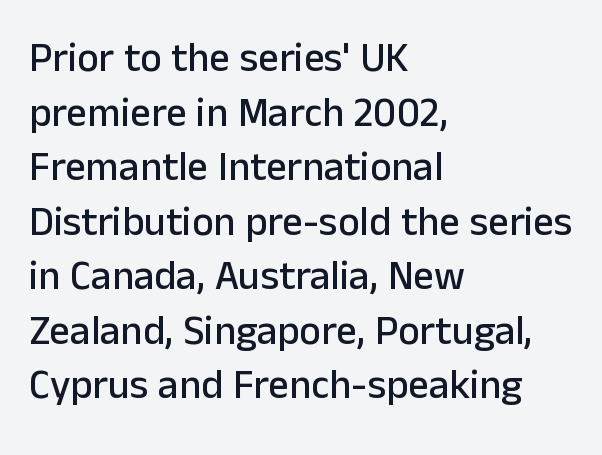
Q: Is the text italic (slanted)? A: No, it is upright.
Q: Is the typeface a serif or a sans-serif typeface? A: Sans-serif.
Q: Is the text underlined? A: No.
Q: How is the paragraph aligned? A: Left-aligned.
Q: Is the spacing between letters normal or unusually wide? A: Normal.
Q: Is the spacing between lines tight, normal or loose? A: Normal.
Q: Width (condensed, normal, or wide)? A: Normal.
Q: Stroke contrast? A: Low.
Q: x-height? A: Medium.
Q: Monospaced? A: No.
